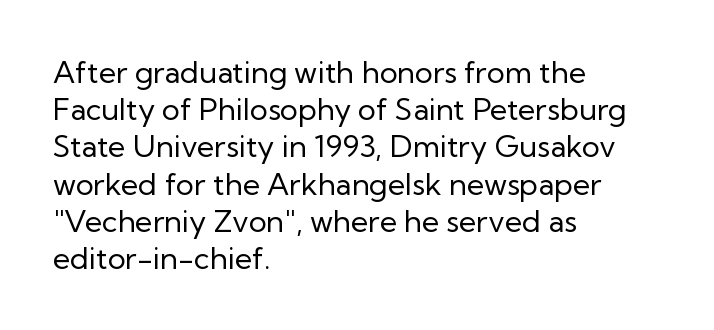
The image shows 30 px regular-weight sans-serif type, upright; set left-aligned, line spacing 1.24x, normal letter spacing, not underlined; low stroke contrast and a medium x-height.
